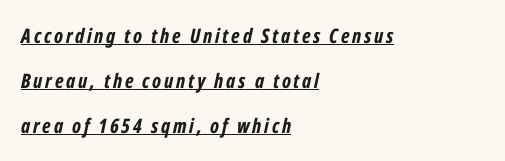
{"italic": "yes", "lean": "right", "slant_degrees": 12, "bold": "yes", "underline": "yes", "align": "left", "line_spacing": "loose", "line_spacing_ratio": 2.26, "glyph_px": 20}
